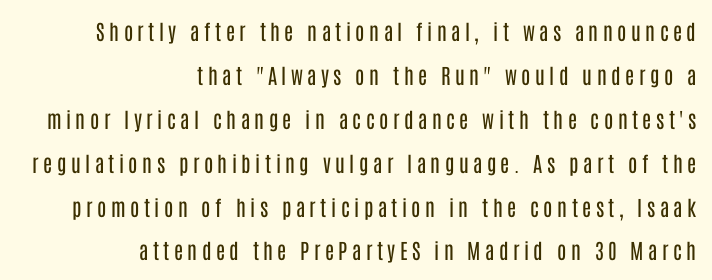
The image shows 21 px text type, upright; set right-aligned, loose line spacing (2.09x), unusually wide letter spacing (+0.21 em), not underlined.
